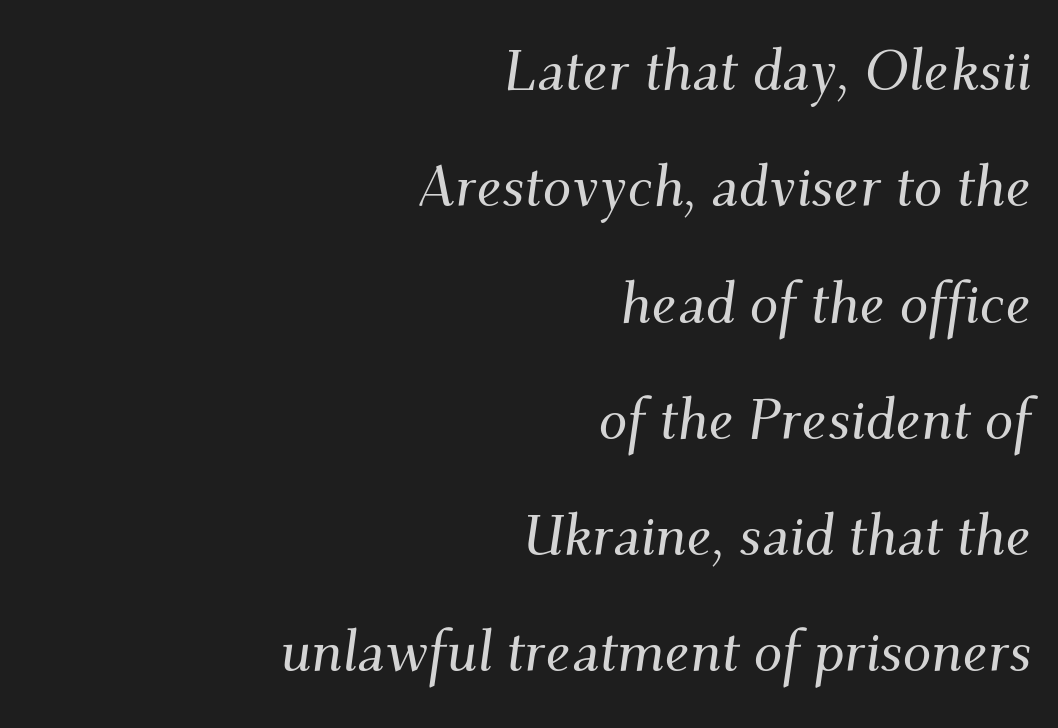
The image shows 57 px serif type, italic (leaning right); set right-aligned, loose line spacing (2.04x), normal letter spacing, not underlined; medium stroke contrast and a small x-height.
